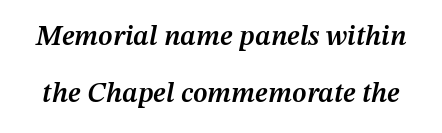
Rendered with sloped, italic letterforms. The string is rendered with underlining switched off. Short note: letters normally spaced. Is there much room between lines? Yes — plenty of vertical air separates them. Character widths vary here, with narrow letters taking less room than wide ones. Look at the stroke-to-counter ratio: somewhat heavy, a semibold.
